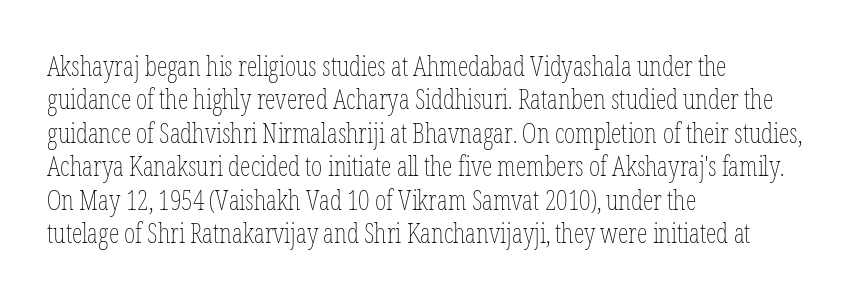
{"italic": "no", "bold": "no", "underline": "no", "align": "left", "line_spacing_ratio": 1.24, "letter_spacing": "normal", "letter_spacing_em": 0.0, "glyph_px": 27}
